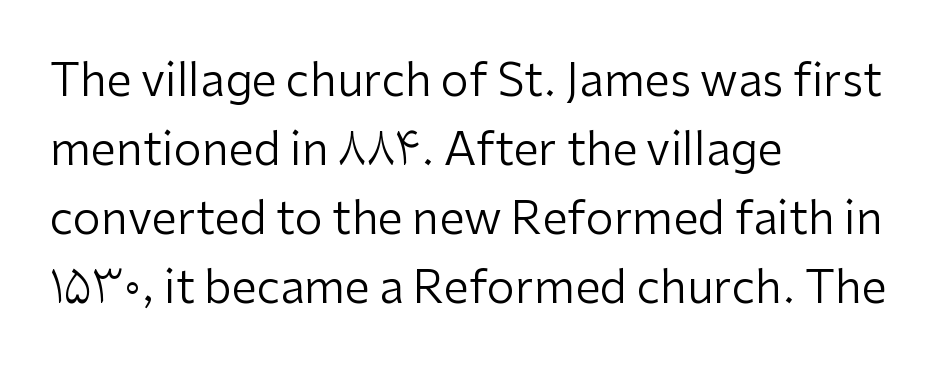
Type without underlining. These lines are rendered in a variable-pitch font. Reading down the column, the eye jumps a familiar distance to each next line. Caption: multi-line text, flush left, ragged right.
